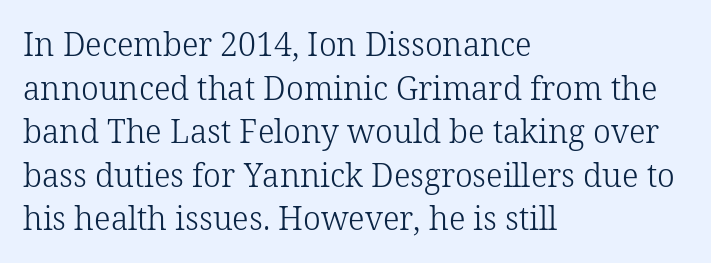
{"serif": "yes", "italic": "no", "bold": "no", "weight": "light", "width": "normal", "stroke_contrast": "low", "x_height": "medium", "monospaced": "no", "underline": "no", "align": "left", "line_spacing": "normal", "line_spacing_ratio": 1.36, "letter_spacing": "normal", "letter_spacing_em": 0.0, "glyph_px": 32}
